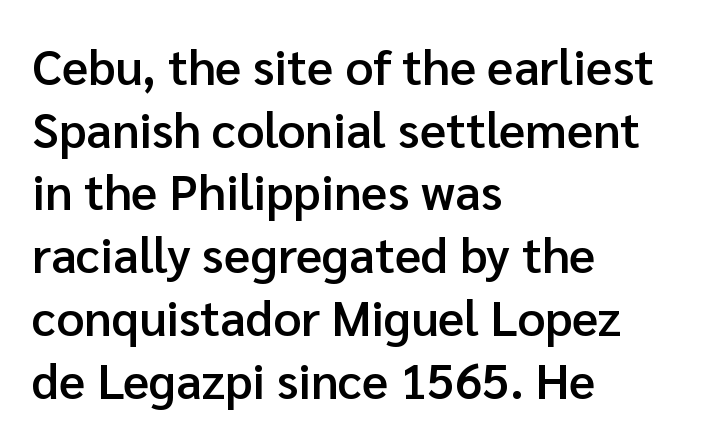
{"serif": "no", "italic": "no", "bold": "semi", "weight": "semibold", "width": "normal", "stroke_contrast": "low", "x_height": "medium", "monospaced": "no", "underline": "no", "align": "left", "line_spacing": "normal", "line_spacing_ratio": 1.28, "letter_spacing": "normal", "letter_spacing_em": 0.0, "glyph_px": 49}
